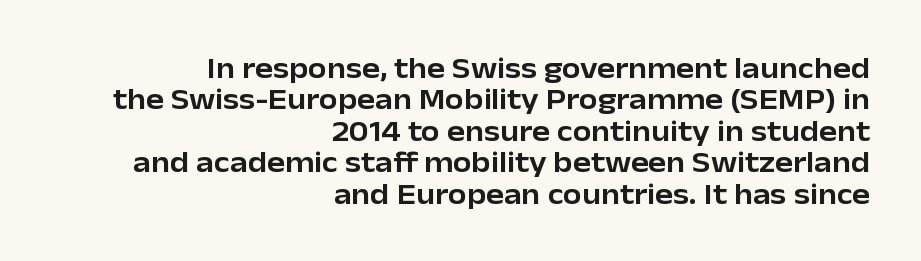
The image shows 30 px sans-serif type, upright; set right-aligned, tight line spacing (1.05x), normal letter spacing, not underlined; low stroke contrast and a medium x-height.
